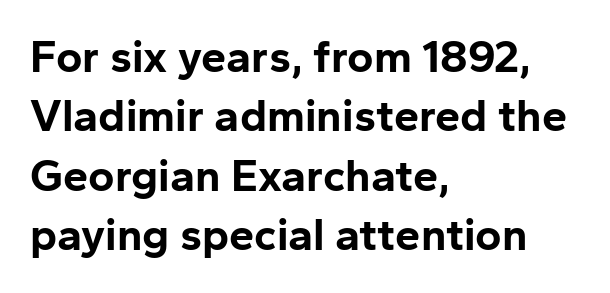
Q: Is the text bold? A: Yes.
Q: Is the text italic (slanted)? A: No, it is upright.
Q: Is the typeface a serif or a sans-serif typeface? A: Sans-serif.
Q: Is the text underlined? A: No.
Q: How is the paragraph aligned? A: Left-aligned.
Q: Is the spacing between letters normal or unusually wide? A: Normal.
Q: Is the spacing between lines tight, normal or loose? A: Normal.
Q: Width (condensed, normal, or wide)? A: Normal.
Q: Stroke contrast? A: Low.
Q: x-height? A: Medium.
Q: Monospaced? A: No.
